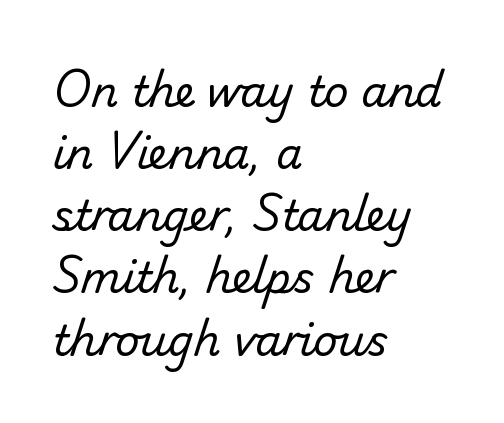
The image shows 42 px regular-weight sans-serif type; set left-aligned, normal line spacing (1.48x), normal letter spacing, not underlined; low stroke contrast and a small x-height.
